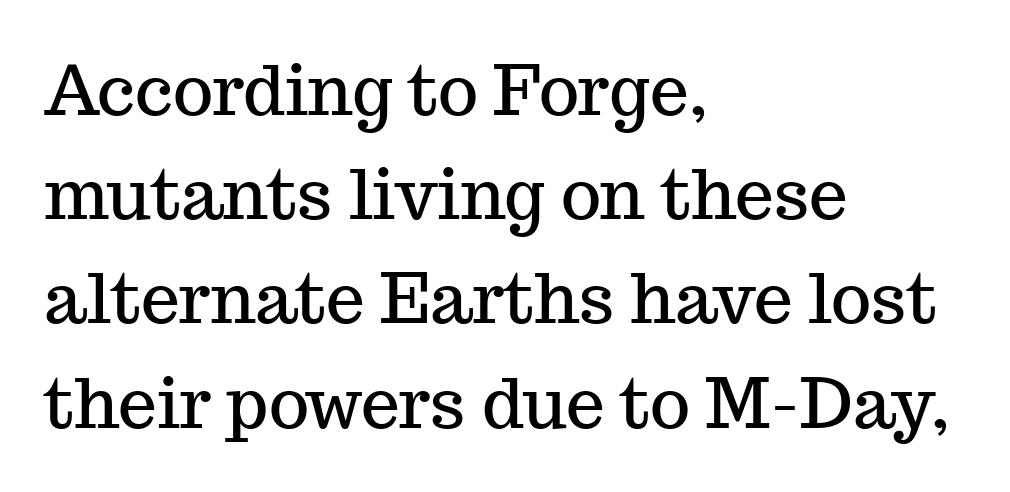
{"serif": "yes", "italic": "no", "width": "normal", "stroke_contrast": "medium", "x_height": "medium", "monospaced": "no", "underline": "no", "align": "left", "line_spacing": "normal", "line_spacing_ratio": 1.51, "letter_spacing": "normal", "letter_spacing_em": 0.0, "glyph_px": 69}
